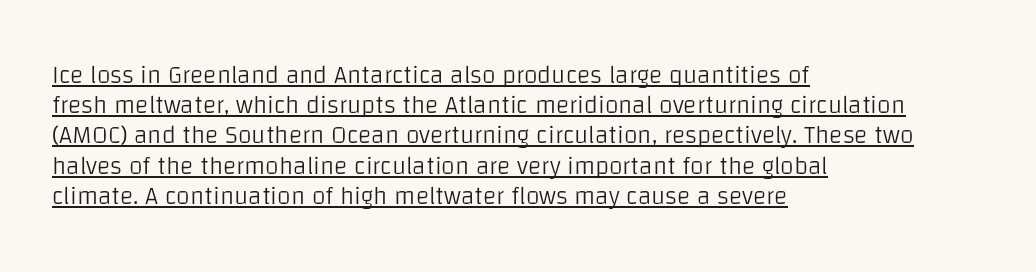
Q: Is the text bold? A: No.
Q: Is the text italic (slanted)? A: No, it is upright.
Q: Is the text underlined? A: Yes.
Q: How is the paragraph aligned? A: Left-aligned.
Q: Is the spacing between letters normal or unusually wide? A: Normal.
